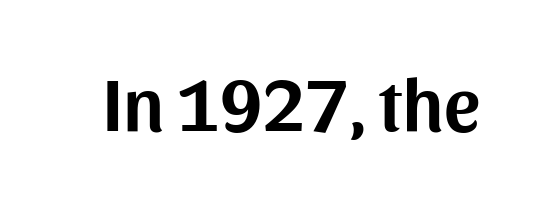
The image shows 76 px sans-serif type, upright; set normal letter spacing, not underlined; medium stroke contrast and a medium x-height.
